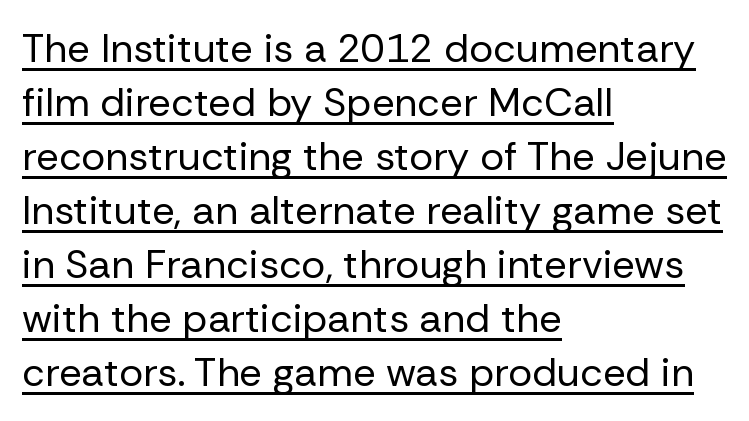
The image shows 40 px regular-weight sans-serif type, upright; set left-aligned, normal line spacing (1.35x), normal letter spacing, underlined; low stroke contrast and a medium x-height.
